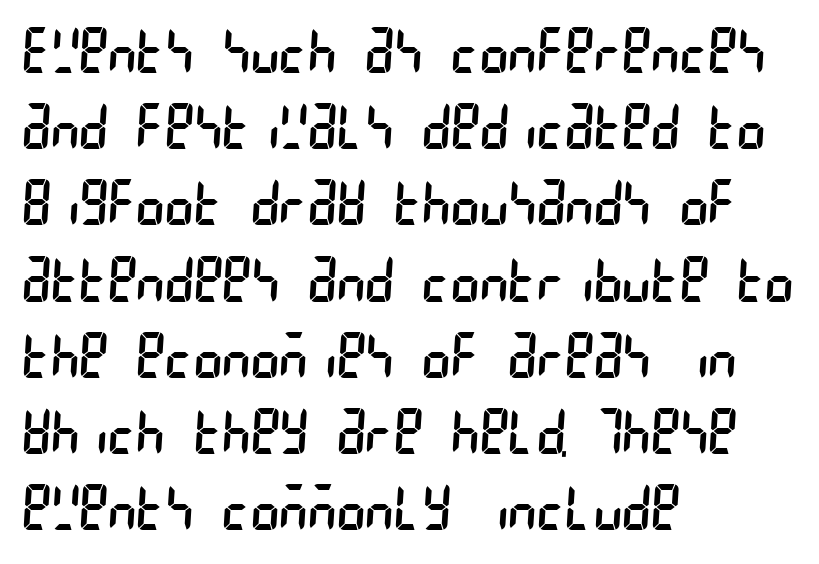
Q: Is the text bold? A: No.
Q: Is the typeface a serif or a sans-serif typeface? A: Sans-serif.
Q: Is the text underlined? A: No.
Q: How is the paragraph aligned? A: Left-aligned.
Q: Is the spacing between letters normal or unusually wide? A: Normal.
Q: Is the spacing between lines tight, normal or loose? A: Normal.
Q: Width (condensed, normal, or wide)? A: Condensed.
Q: Stroke contrast? A: Low.
Q: x-height? A: Large.
